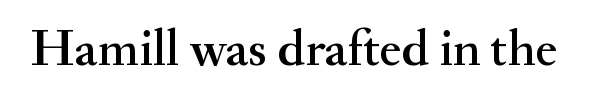
Q: Is the text italic (slanted)? A: No, it is upright.
Q: Is the typeface a serif or a sans-serif typeface? A: Serif.
Q: Is the text underlined? A: No.
Q: Is the spacing between letters normal or unusually wide? A: Normal.
Q: Width (condensed, normal, or wide)? A: Normal.
Q: Stroke contrast? A: Medium.
Q: x-height? A: Small.
Q: Monospaced? A: No.
